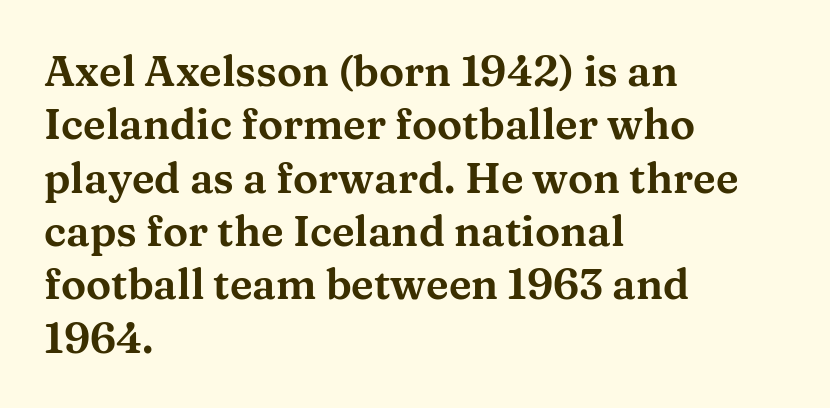
The rendering uses natural spacing where letterforms have individual widths. Classification — serif. The leading is moderate, giving the passage an even texture. Typeset ragged right — the left edge is the straight one.
